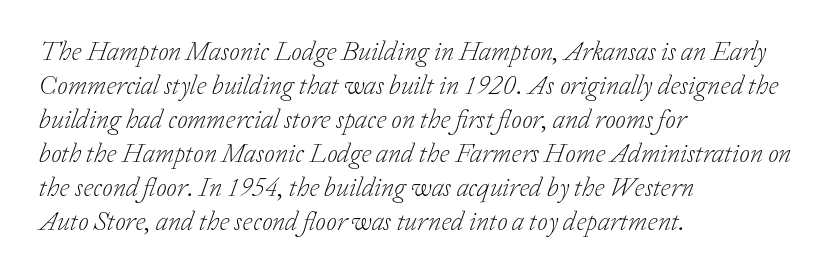
{"italic": "yes", "lean": "right", "slant_degrees": 20, "bold": "no", "underline": "no", "align": "left", "line_spacing": "normal", "line_spacing_ratio": 1.26, "letter_spacing": "normal", "letter_spacing_em": 0.0, "glyph_px": 27}
